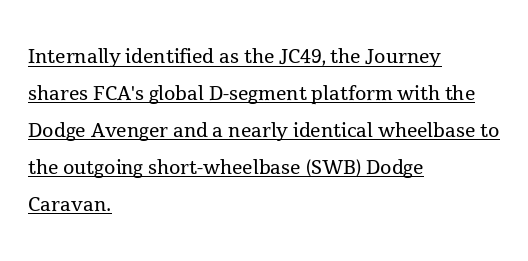
These lines were composed using upright roman letters. Check the space under the baseline: a stroke is drawn there. The line texture is even and compact thanks to regular tracking. In terms of leading, this rendering sits right in the middle. A classic flush-left, rag-right setting is used for this passage. These glyphs show unthickened strokes, regular width or finer.
